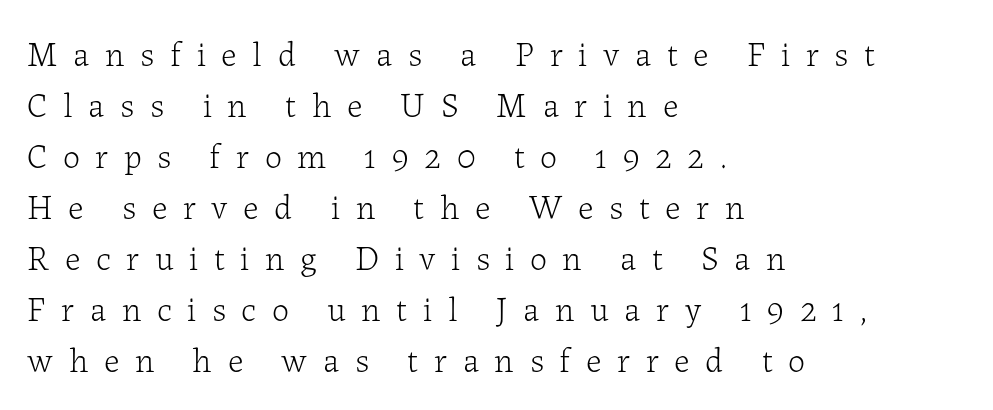
Q: Is the text bold? A: No.
Q: Is the text italic (slanted)? A: No, it is upright.
Q: Is the typeface a serif or a sans-serif typeface? A: Serif.
Q: Is the text underlined? A: No.
Q: How is the paragraph aligned? A: Left-aligned.
Q: Is the spacing between letters normal or unusually wide? A: Unusually wide.
Q: Is the spacing between lines tight, normal or loose? A: Normal.
Q: Width (condensed, normal, or wide)? A: Normal.
Q: Stroke contrast? A: Low.
Q: x-height? A: Medium.
Q: Monospaced? A: No.
